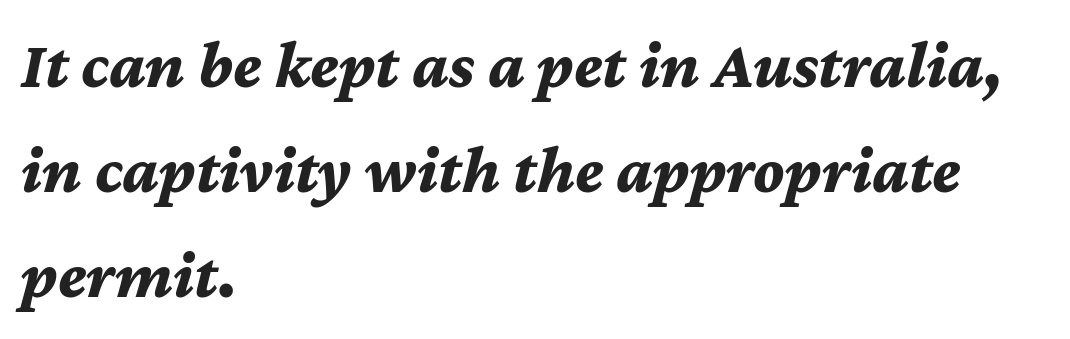
Q: Is the text bold? A: Yes.
Q: Is the text italic (slanted)? A: Yes, it leans right by about 12 degrees.
Q: Is the text underlined? A: No.
Q: How is the paragraph aligned? A: Left-aligned.
Q: Is the spacing between letters normal or unusually wide? A: Normal.
Q: Is the spacing between lines tight, normal or loose? A: Normal.
Q: Width (condensed, normal, or wide)? A: Normal.
Q: Stroke contrast? A: Medium.
Q: x-height? A: Medium.
Q: Monospaced? A: No.
